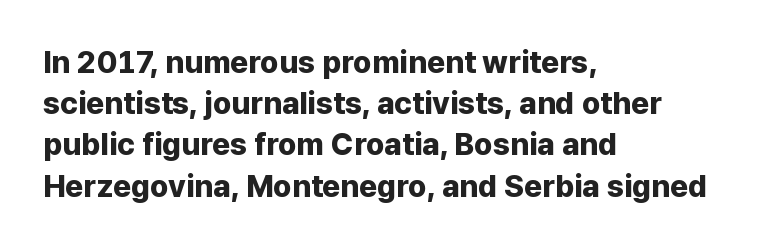
Q: Is the text bold? A: Yes.
Q: Is the text italic (slanted)? A: No, it is upright.
Q: Is the typeface a serif or a sans-serif typeface? A: Sans-serif.
Q: Is the text underlined? A: No.
Q: How is the paragraph aligned? A: Left-aligned.
Q: Is the spacing between letters normal or unusually wide? A: Normal.
Q: Is the spacing between lines tight, normal or loose? A: Normal.
Q: Width (condensed, normal, or wide)? A: Normal.
Q: Stroke contrast? A: Low.
Q: x-height? A: Medium.
Q: Monospaced? A: No.
